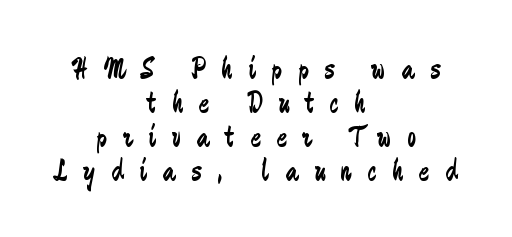
{"serif": "no", "bold": "no", "weight": "regular", "width": "condensed", "stroke_contrast": "low", "x_height": "medium", "monospaced": "no", "underline": "no", "align": "center", "line_spacing": "tight", "line_spacing_ratio": 1.06, "letter_spacing": "wide", "letter_spacing_em": 0.49, "glyph_px": 32}
